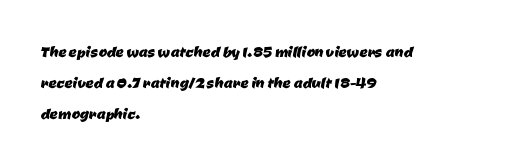
{"underline": "no", "align": "left", "line_spacing": "normal", "line_spacing_ratio": 1.54, "letter_spacing": "normal", "letter_spacing_em": 0.0, "glyph_px": 20}
